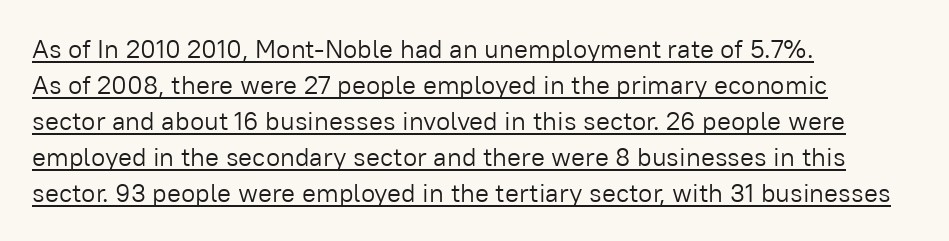
Caption: standard tracking, unaltered. Horizontal alignment here is leftward, the default for most running prose. Do the letters lean? They stand straight. The space between consecutive lines is moderate. The words here are underlined. The face looks like a standard text weight, possibly lighter.
